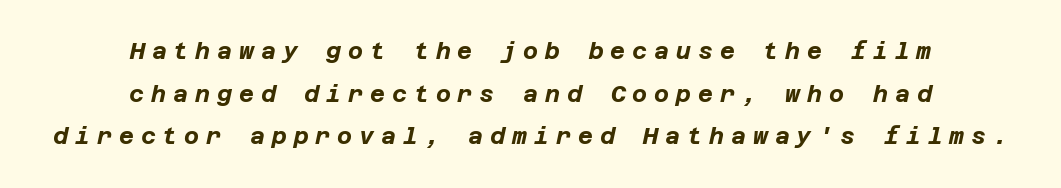
The passage shown is emphatically bold. Is the letter spacing exaggerated? Yes — the characters are pushed far apart. Check under the words: just untouched page. Is the type slanted? Yes — the strokes lean at a clear angle.
